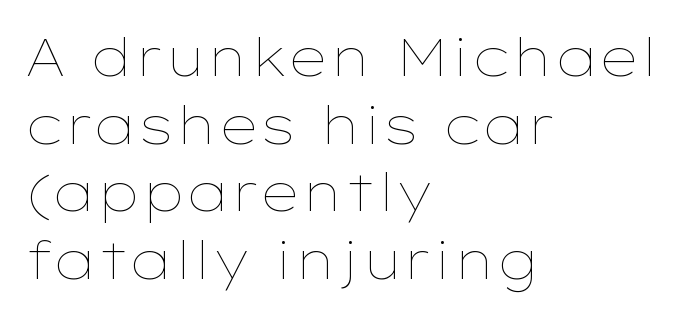
The image shows 52 px thin, wide type, upright; set left-aligned, normal line spacing (1.3x), normal letter spacing, not underlined; low stroke contrast and a medium x-height.
